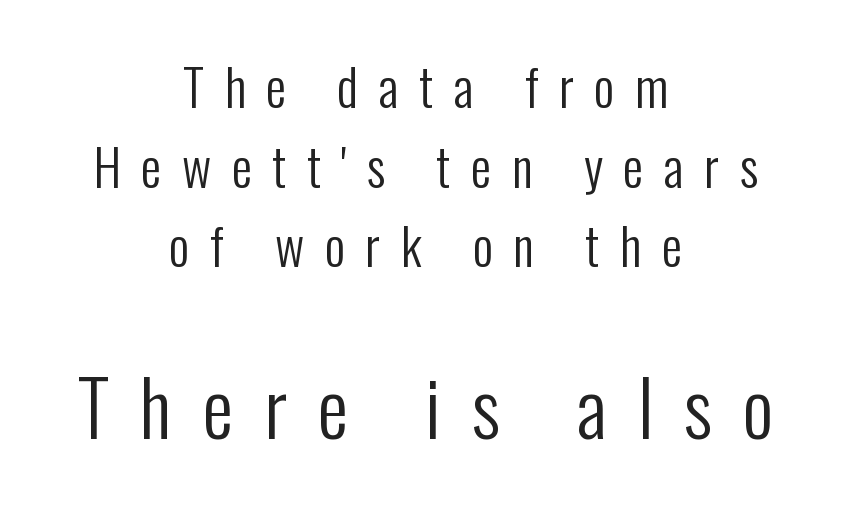
The image shows 77 px regular-weight, condensed sans-serif type, upright; set centered, normal line spacing (1.56x), unusually wide letter spacing (+0.4 em), not underlined; the second (bottom) block is 1.51x larger; low stroke contrast and a medium x-height.
